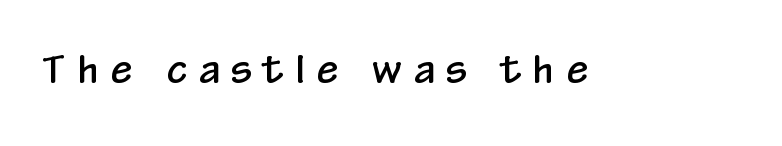
{"serif": "no", "italic": "no", "width": "condensed", "stroke_contrast": "low", "x_height": "medium", "monospaced": "no", "underline": "no", "letter_spacing": "wide", "letter_spacing_em": 0.33, "glyph_px": 38}
